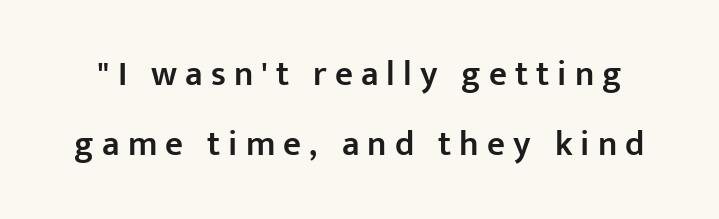
The image shows 35 px semibold sans-serif type, upright; set loose line spacing (2.0x), unusually wide letter spacing (+0.23 em), not underlined; low stroke contrast and a medium x-height.
